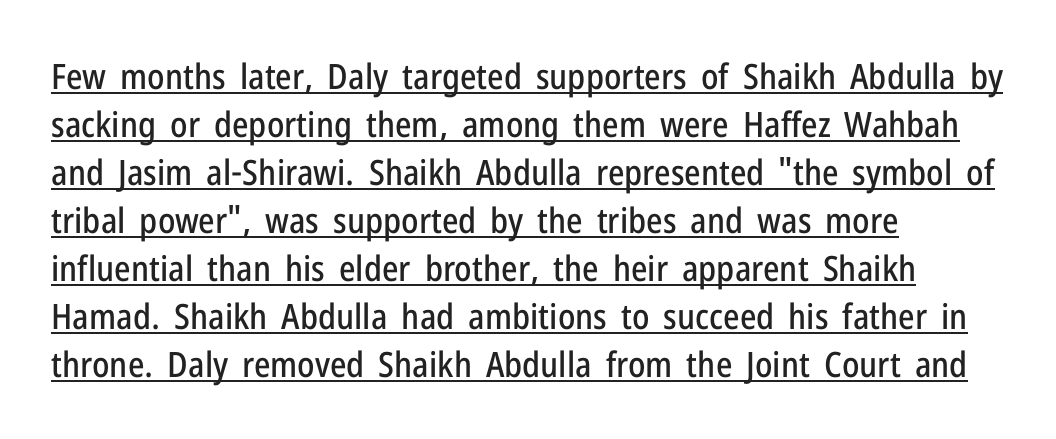
The image shows 35 px condensed sans-serif type, upright; set left-aligned, normal line spacing (1.37x), normal letter spacing, underlined; low stroke contrast and a medium x-height.
